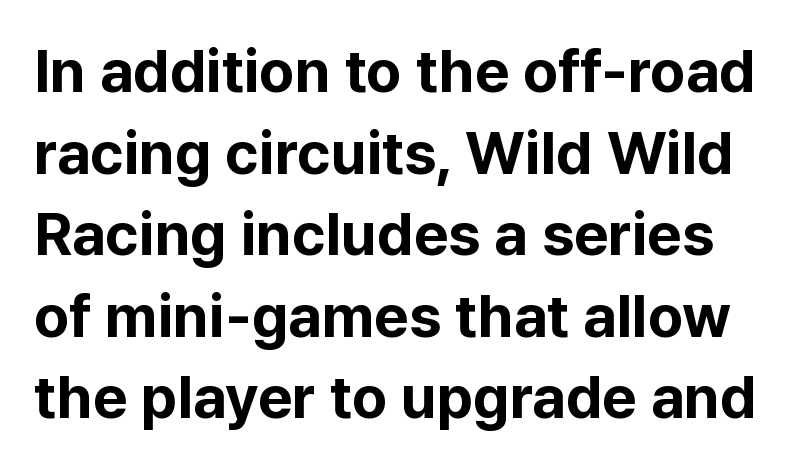
The image shows 60 px bold sans-serif type, upright; set normal line spacing (1.36x), normal letter spacing, not underlined; low stroke contrast and a medium x-height.
